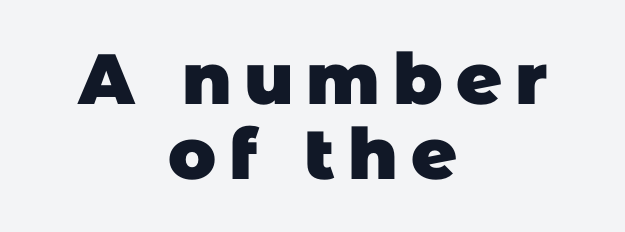
Check the space under the baseline: it is left empty. Summary of vertical rhythm: compact, with narrow interline spacing. Weight check: bold — yes, fully. Typographically, this falls in the sans-serif category.
